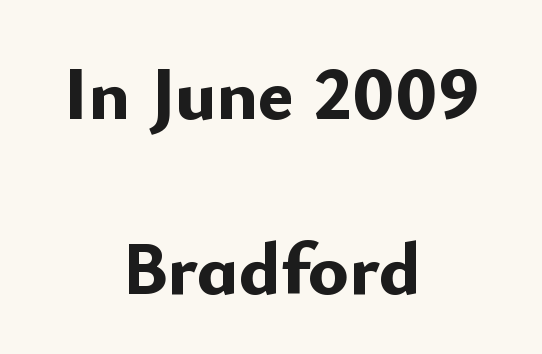
Q: Is the text bold? A: Yes.
Q: Is the text italic (slanted)? A: No, it is upright.
Q: Is the typeface a serif or a sans-serif typeface? A: Sans-serif.
Q: Is the text underlined? A: No.
Q: How is the paragraph aligned? A: Centered.
Q: Is the spacing between letters normal or unusually wide? A: Normal.
Q: Is the spacing between lines tight, normal or loose? A: Loose.
Q: Width (condensed, normal, or wide)? A: Normal.
Q: Stroke contrast? A: Low.
Q: x-height? A: Small.
Q: Monospaced? A: No.
